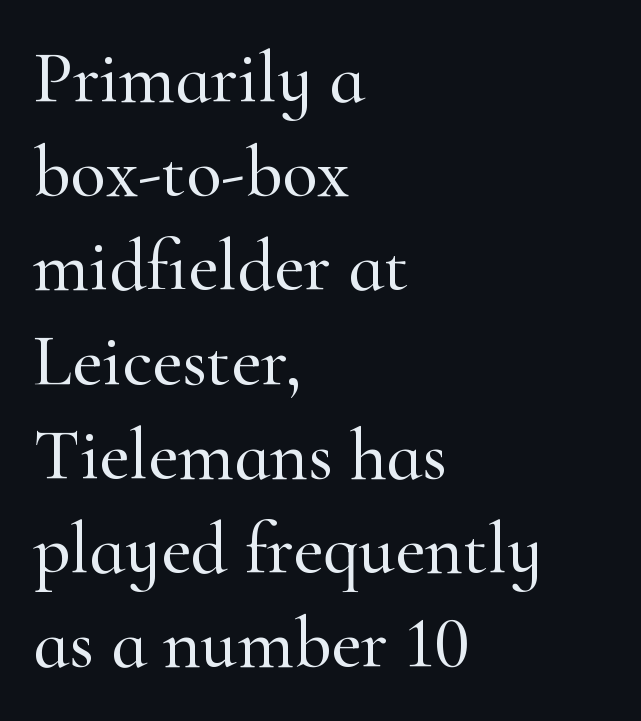
The font family rendered here belongs to the serif group. A typesetter would call this proportional, since set widths differ per character. All the whitespace from short lines collects on the right. Honestly, the row spacing looks completely unremarkable. The rendering keeps characters at their native spacing.
